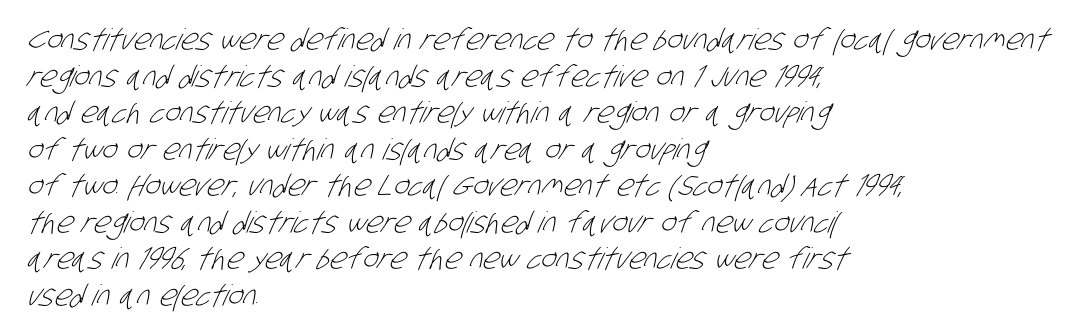
The image shows 29 px light, condensed sans-serif type; set left-aligned, normal line spacing (1.26x), normal letter spacing, not underlined; low stroke contrast and a large x-height.
